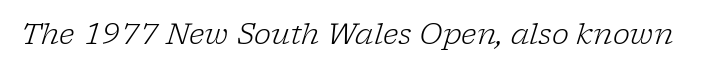
Q: Is the text bold? A: No.
Q: Is the text italic (slanted)? A: Yes, it leans right by about 17 degrees.
Q: Is the typeface a serif or a sans-serif typeface? A: Serif.
Q: Is the text underlined? A: No.
Q: Is the spacing between letters normal or unusually wide? A: Normal.
Q: Width (condensed, normal, or wide)? A: Normal.
Q: Stroke contrast? A: Low.
Q: x-height? A: Medium.
Q: Monospaced? A: No.
